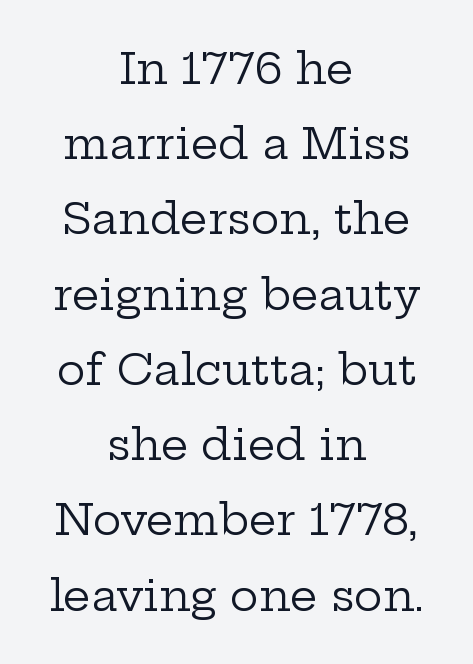
The image shows 43 px regular-weight, wide serif type, upright; set centered, line spacing 1.75x, normal letter spacing, not underlined; low stroke contrast and a medium x-height.
